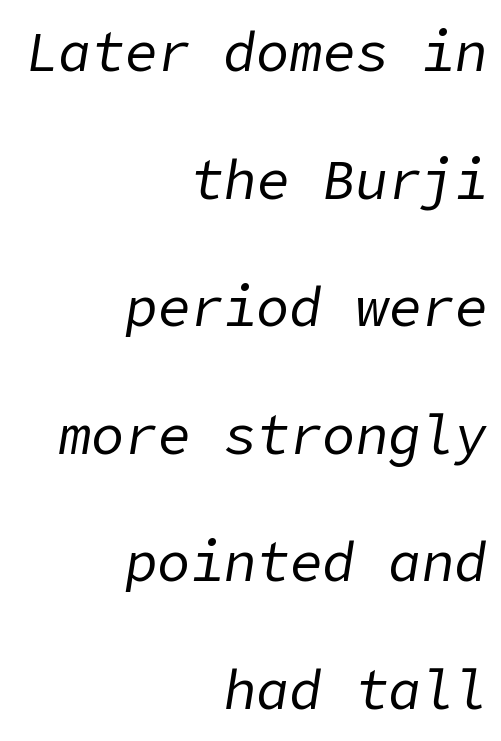
{"italic": "yes", "lean": "right", "slant_degrees": 9, "bold": "no", "weight": "regular", "width": "normal", "stroke_contrast": "low", "x_height": "medium", "underline": "no", "align": "right", "line_spacing": "loose", "line_spacing_ratio": 2.32, "letter_spacing": "normal", "letter_spacing_em": 0.0, "glyph_px": 55}
